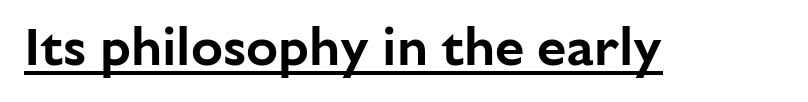
What decoration does the sample have? An underline. The designer went with a sans here, leaving each stem footless. Default kerning and tracking; the words read as compact shapes. The rendering uses natural spacing where letterforms have individual widths. Italic: no, the glyphs are upright roman.
